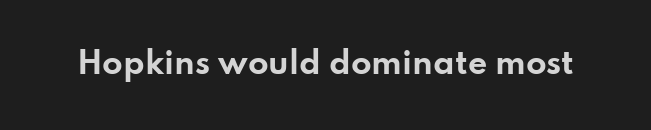
{"serif": "no", "italic": "no", "bold": "yes", "weight": "bold", "width": "wide", "stroke_contrast": "low", "x_height": "small", "monospaced": "no", "underline": "no", "letter_spacing": "normal", "letter_spacing_em": 0.0, "glyph_px": 30}
